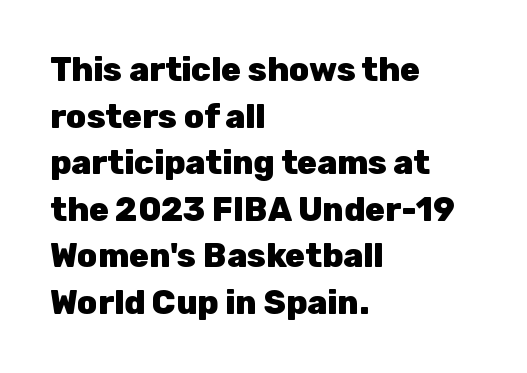
{"serif": "no", "italic": "no", "bold": "yes", "weight": "heavy", "width": "normal", "stroke_contrast": "low", "x_height": "medium", "monospaced": "no", "underline": "no", "align": "left", "line_spacing": "normal", "line_spacing_ratio": 1.41, "letter_spacing": "normal", "letter_spacing_em": 0.0, "glyph_px": 33}
